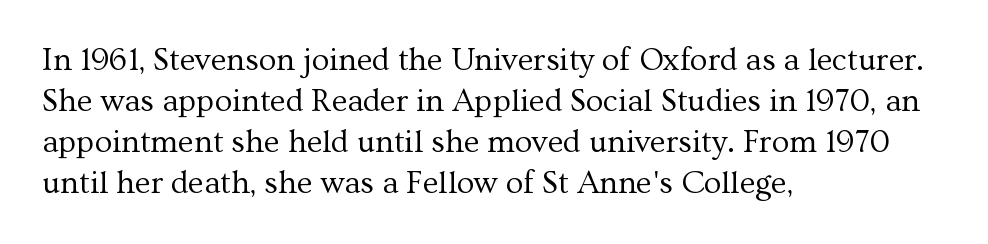
A normal amount of white space separates one row of letters from the next. You could not count columns in this text — the font is proportionally spaced. The passage shown is not bold in any degree. Default kerning and tracking; the words read as compact shapes. Look at the bottom of the vertical strokes: they flare into serifs here. Unmarked baselines from the first word to the last.
